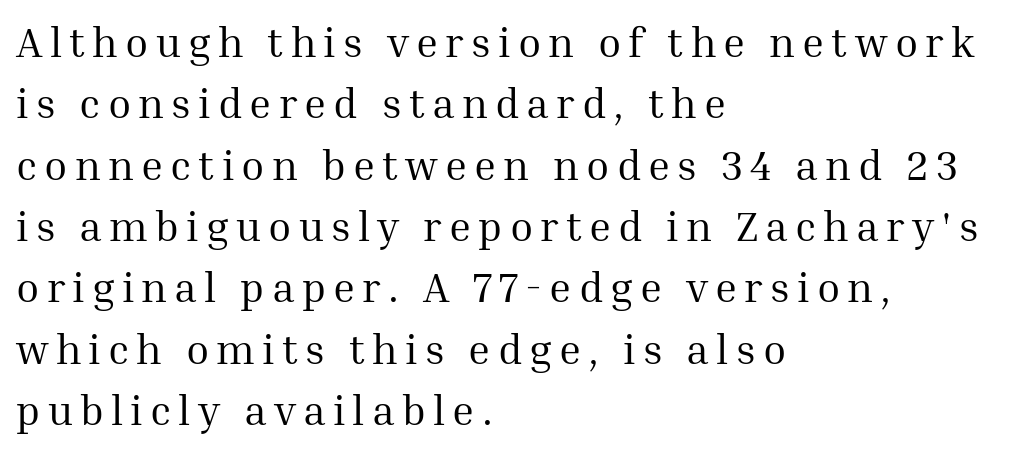
{"serif": "yes", "italic": "no", "bold": "no", "weight": "regular", "width": "normal", "stroke_contrast": "medium", "x_height": "medium", "monospaced": "no", "underline": "no", "align": "left", "line_spacing": "normal", "line_spacing_ratio": 1.46, "glyph_px": 42}
